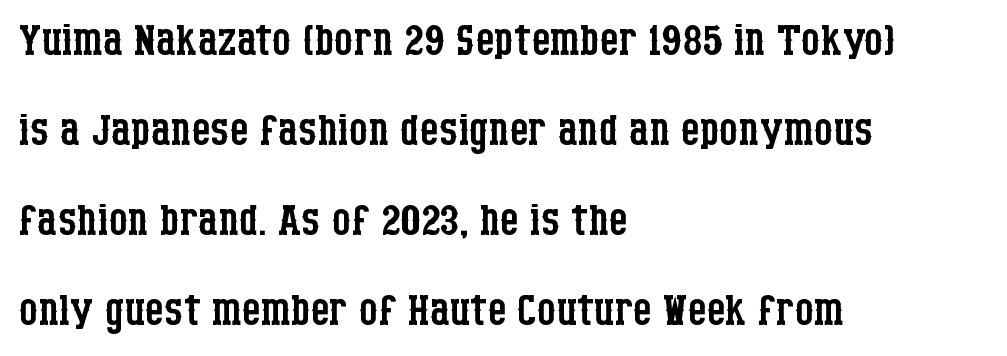
{"serif": "yes", "italic": "no", "bold": "no", "weight": "regular", "width": "condensed", "stroke_contrast": "low", "x_height": "large", "monospaced": "no", "underline": "no", "align": "left", "line_spacing": "normal", "line_spacing_ratio": 1.5, "letter_spacing": "normal", "letter_spacing_em": 0.0, "glyph_px": 60}
